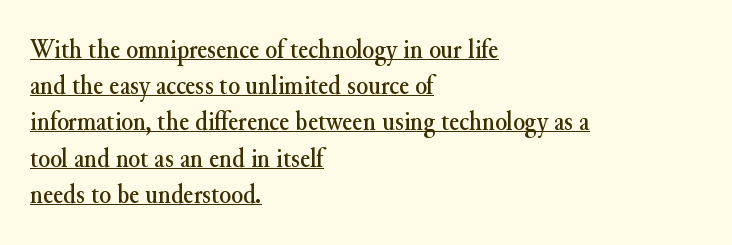
{"italic": "no", "underline": "yes", "align": "left", "line_spacing": "normal", "line_spacing_ratio": 1.34, "letter_spacing": "normal", "letter_spacing_em": 0.0, "glyph_px": 27}
